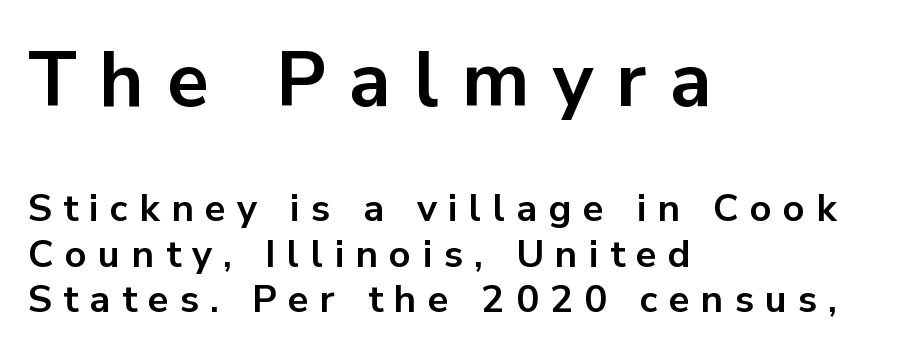
The rendering shrinks the type as you move from the upper chunk to the lower. Plain, unruled lines of type. All the whitespace from short lines collects on the right. These lines are rendered in a variable-pitch font. Here the glyphs are tracked loosely, breaking word shapes into spaced letters.
